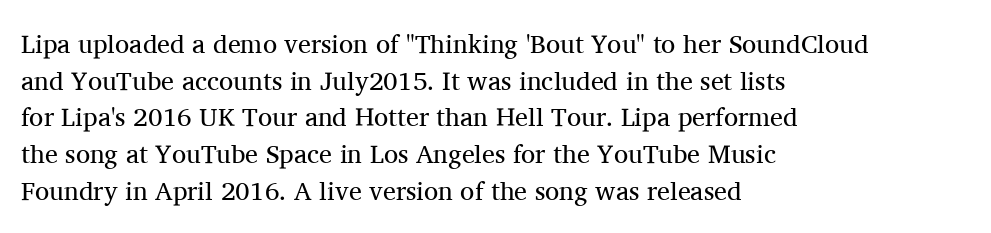
In CSS terms this would be text-align: left. The words here are not underlined. The font is comparable to plain body text, perhaps lighter. Every character sits straight up, as roman type does. The vertical gap from one line to the next is medium. Compared with typical body copy, the letter spacing here is the same.
